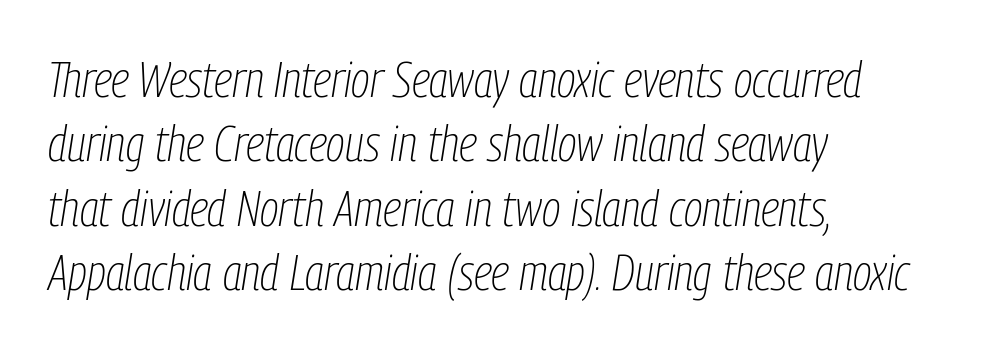
The image shows 50 px thin, condensed type, italic (leaning right); set left-aligned, normal line spacing (1.29x), normal letter spacing, not underlined; low stroke contrast and a medium x-height.
